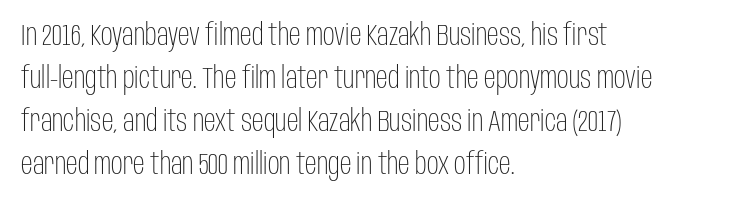
{"serif": "no", "italic": "no", "bold": "no", "weight": "light", "width": "condensed", "stroke_contrast": "low", "x_height": "large", "monospaced": "no", "underline": "no", "align": "left", "line_spacing": "normal", "line_spacing_ratio": 1.48, "letter_spacing": "normal", "letter_spacing_em": 0.0, "glyph_px": 29}
